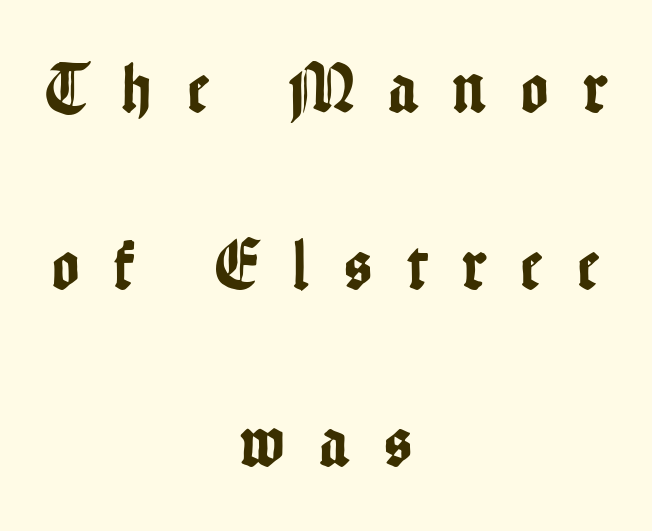
{"serif": "no", "italic": "no", "width": "condensed", "stroke_contrast": "low", "x_height": "medium", "monospaced": "no", "underline": "no", "align": "center", "line_spacing": "loose", "line_spacing_ratio": 2.46, "letter_spacing": "wide", "letter_spacing_em": 0.49, "glyph_px": 72}
